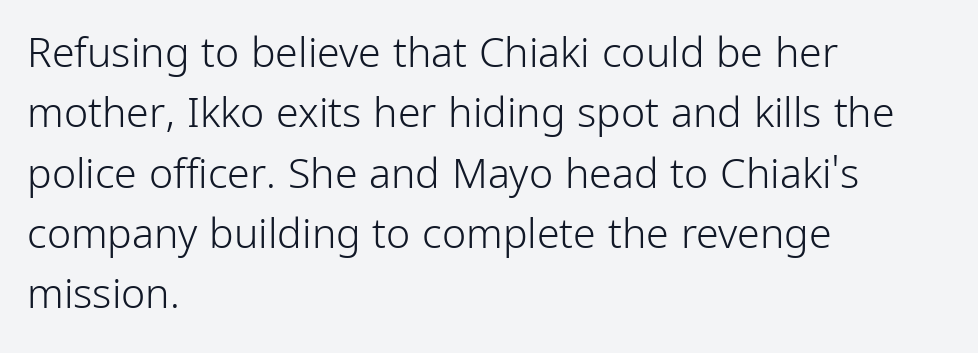
The image shows 41 px light, condensed sans-serif type, upright; set left-aligned, normal line spacing (1.47x), normal letter spacing, not underlined; low stroke contrast and a medium x-height.
